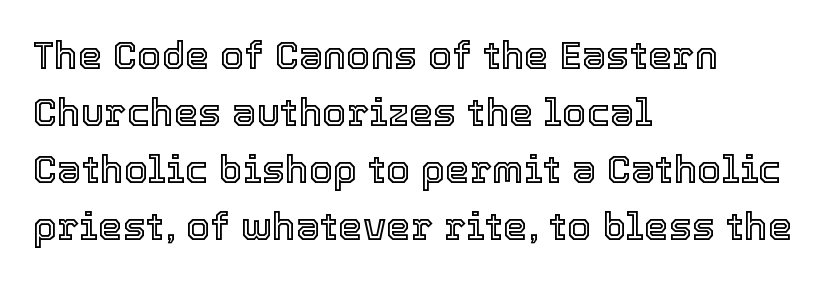
The passage shown is typed in a proportional face where columns would drift. Ascenders rise straight up at ninety degrees. Only glyphs here, with clear space below each row. Spacing between characters is what you'd get straight out of the box. If you drew a ruler down the left edge, every line would touch it.
